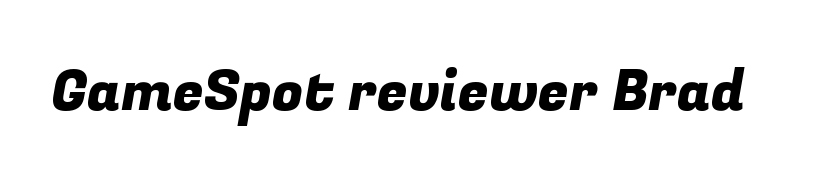
The image shows 56 px sans-serif type; set normal letter spacing, not underlined; low stroke contrast and a medium x-height.
